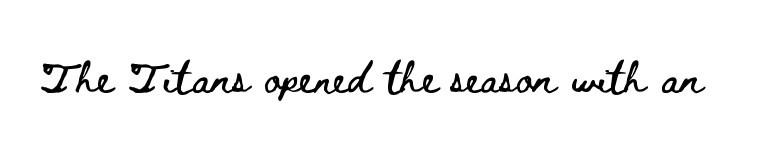
The image shows 32 px wide type; set normal letter spacing, not underlined; low stroke contrast and a small x-height.
